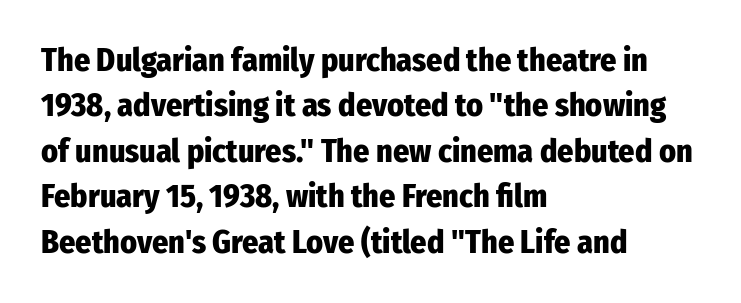
{"serif": "no", "italic": "no", "bold": "yes", "weight": "heavy", "width": "condensed", "stroke_contrast": "low", "x_height": "medium", "monospaced": "no", "underline": "no", "align": "left", "line_spacing": "normal", "line_spacing_ratio": 1.42, "letter_spacing": "normal", "letter_spacing_em": 0.0, "glyph_px": 32}
